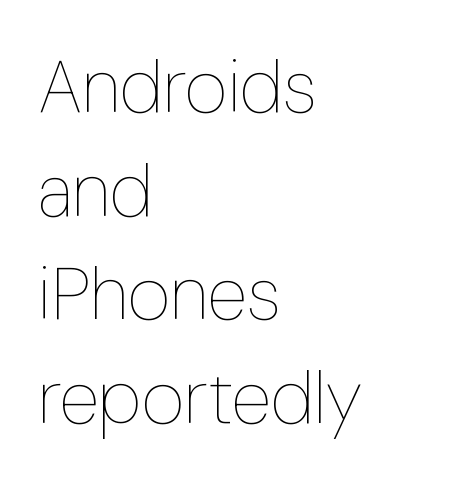
The image shows 74 px thin, condensed type, upright; set left-aligned, normal line spacing (1.4x), normal letter spacing, not underlined; low stroke contrast and a medium x-height.
